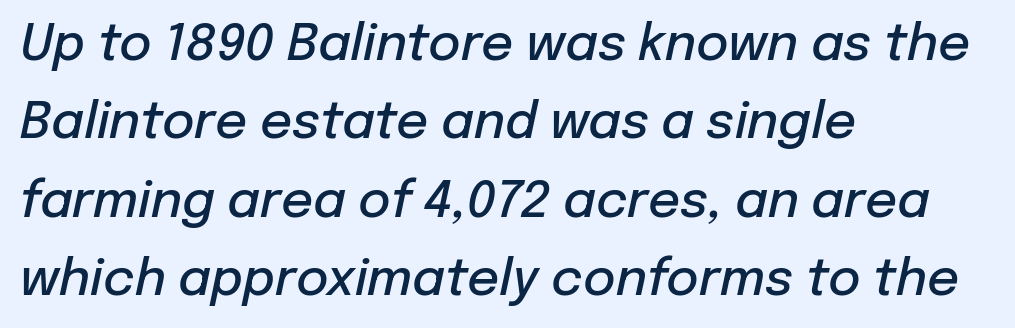
The image shows 50 px semibold type, italic (leaning right); set left-aligned, normal line spacing (1.57x), normal letter spacing, not underlined; low stroke contrast and a medium x-height.
